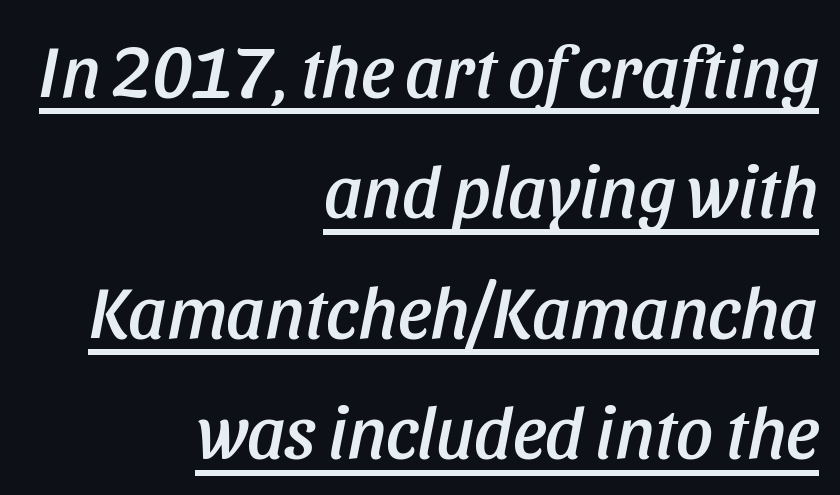
{"italic": "yes", "lean": "right", "slant_degrees": 11, "width": "condensed", "stroke_contrast": "low", "x_height": "large", "monospaced": "no", "underline": "yes", "align": "right", "line_spacing": "normal", "line_spacing_ratio": 1.65, "letter_spacing": "normal", "letter_spacing_em": 0.0, "glyph_px": 73}
